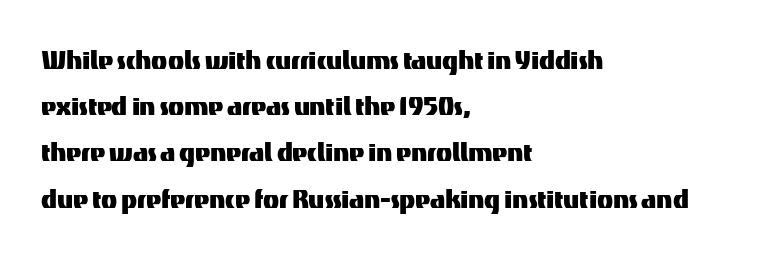
Q: Is the text italic (slanted)? A: No, it is upright.
Q: Is the typeface a serif or a sans-serif typeface? A: Sans-serif.
Q: Is the text underlined? A: No.
Q: How is the paragraph aligned? A: Left-aligned.
Q: Is the spacing between letters normal or unusually wide? A: Normal.
Q: Is the spacing between lines tight, normal or loose? A: Normal.
Q: Width (condensed, normal, or wide)? A: Normal.
Q: Stroke contrast? A: Medium.
Q: x-height? A: Medium.
Q: Monospaced? A: No.
